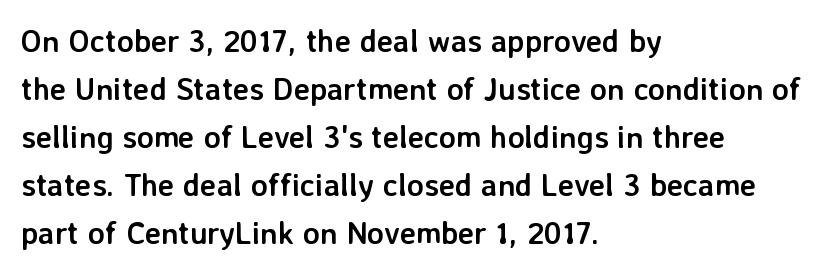
The image shows 31 px semibold sans-serif type, upright; set left-aligned, normal line spacing (1.55x), normal letter spacing, not underlined; low stroke contrast and a medium x-height.
